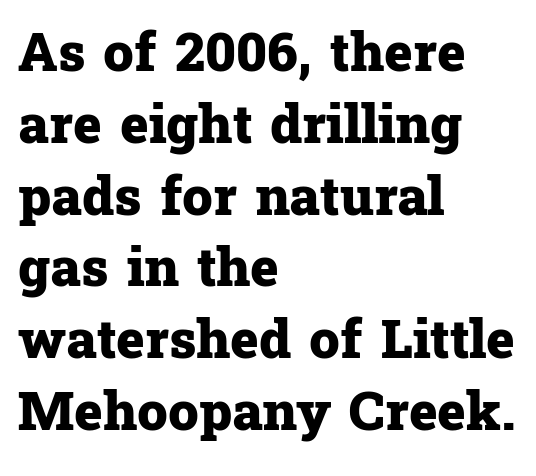
{"serif": "yes", "italic": "no", "bold": "yes", "weight": "heavy", "width": "normal", "stroke_contrast": "low", "x_height": "medium", "monospaced": "no", "underline": "no", "align": "left", "line_spacing": "normal", "line_spacing_ratio": 1.33, "letter_spacing": "normal", "letter_spacing_em": 0.0, "glyph_px": 54}
